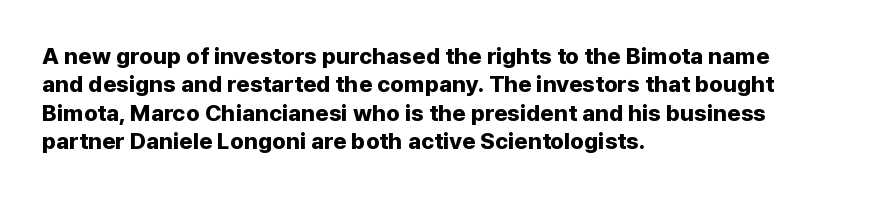
Plain, unruled lines of type. Heft: maximum for text — a bold. The tracking reads as untouched default to a designer's eye. Nope, not italic — everything's standing straight.
